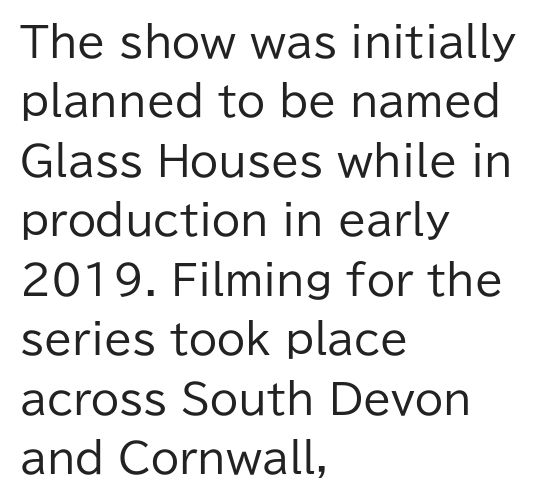
Q: Is the text bold? A: No.
Q: Is the text italic (slanted)? A: No, it is upright.
Q: Is the typeface a serif or a sans-serif typeface? A: Sans-serif.
Q: Is the text underlined? A: No.
Q: How is the paragraph aligned? A: Left-aligned.
Q: Is the spacing between letters normal or unusually wide? A: Normal.
Q: Is the spacing between lines tight, normal or loose? A: Normal.
Q: Width (condensed, normal, or wide)? A: Normal.
Q: Stroke contrast? A: Low.
Q: x-height? A: Medium.
Q: Monospaced? A: No.
